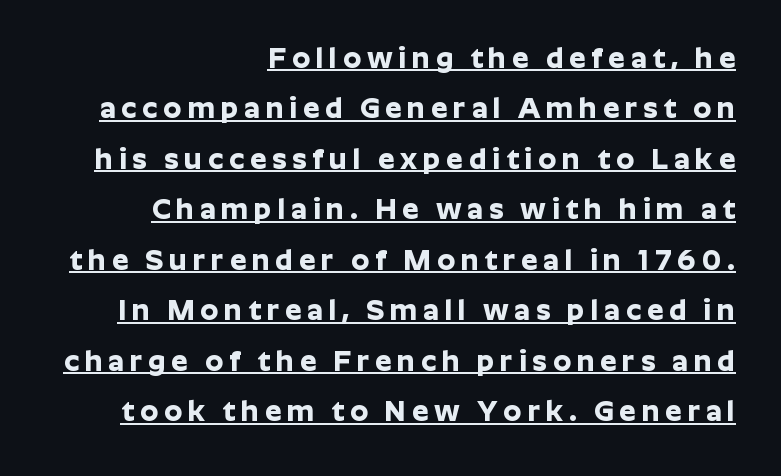
The image shows 29 px bold sans-serif type, upright; set right-aligned, line spacing 1.74x, unusually wide letter spacing (+0.2 em), underlined; low stroke contrast and a medium x-height.
